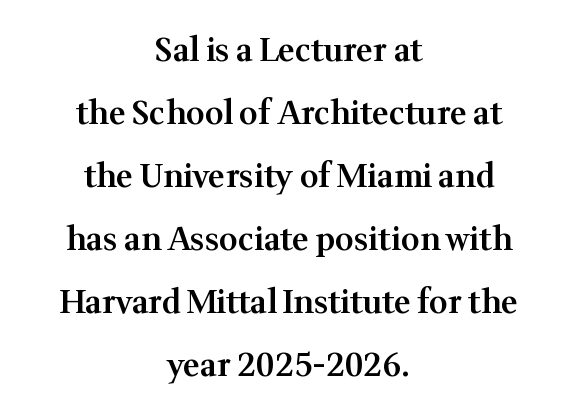
Does extra space separate the letters? No, they use regular spacing. These words are printed semibold, heavier than regular yet not bold. Plain, unruled lines of type. The text block is weighted toward neither margin, spreading evenly from the middle. Rows of type keep a wide berth in the vertical direction. Think of a printed novel: that variable character pitch is what you see here.
